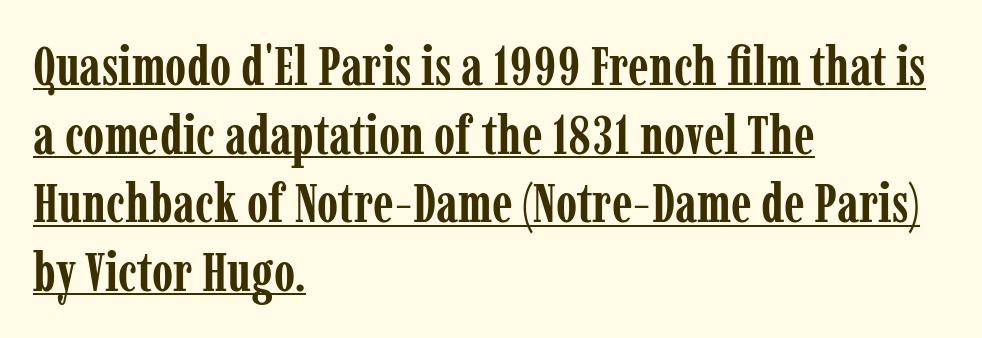
Q: Is the text bold? A: Yes.
Q: Is the text italic (slanted)? A: No, it is upright.
Q: Is the typeface a serif or a sans-serif typeface? A: Serif.
Q: Is the text underlined? A: Yes.
Q: How is the paragraph aligned? A: Left-aligned.
Q: Is the spacing between letters normal or unusually wide? A: Normal.
Q: Is the spacing between lines tight, normal or loose? A: Normal.
Q: Width (condensed, normal, or wide)? A: Condensed.
Q: Stroke contrast? A: Low.
Q: x-height? A: Medium.
Q: Monospaced? A: No.
